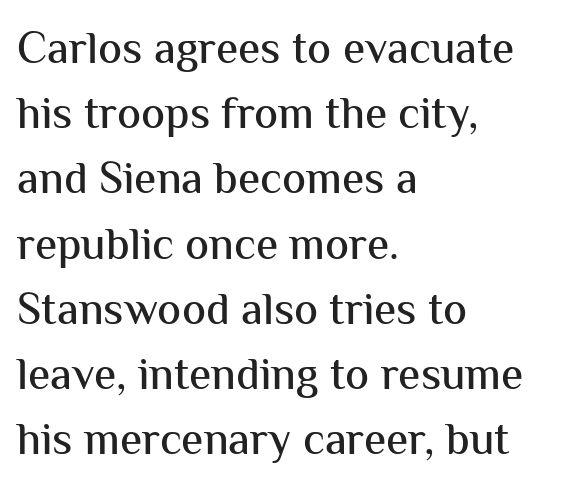
Q: Is the text italic (slanted)? A: No, it is upright.
Q: Is the typeface a serif or a sans-serif typeface? A: Sans-serif.
Q: Is the text underlined? A: No.
Q: How is the paragraph aligned? A: Left-aligned.
Q: Is the spacing between letters normal or unusually wide? A: Normal.
Q: Is the spacing between lines tight, normal or loose? A: Normal.
Q: Width (condensed, normal, or wide)? A: Normal.
Q: Stroke contrast? A: Medium.
Q: x-height? A: Medium.
Q: Monospaced? A: No.
